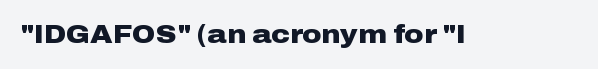
The image shows 26 px bold type, upright; set normal letter spacing, not underlined.
